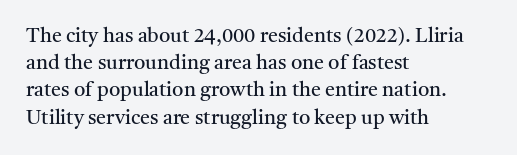
Q: Is the text bold? A: No.
Q: Is the text italic (slanted)? A: No, it is upright.
Q: Is the text underlined? A: No.
Q: How is the paragraph aligned? A: Left-aligned.
Q: Is the spacing between letters normal or unusually wide? A: Normal.
Q: Is the spacing between lines tight, normal or loose? A: Normal.
